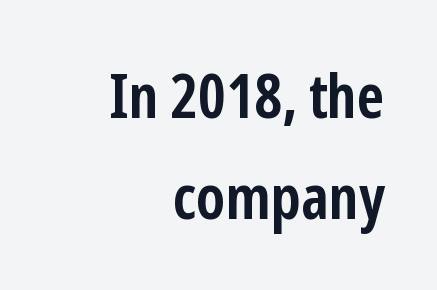
Q: Is the text bold? A: Yes.
Q: Is the text italic (slanted)? A: No, it is upright.
Q: Is the typeface a serif or a sans-serif typeface? A: Sans-serif.
Q: Is the text underlined? A: No.
Q: How is the paragraph aligned? A: Right-aligned.
Q: Is the spacing between letters normal or unusually wide? A: Normal.
Q: Is the spacing between lines tight, normal or loose? A: Normal.
Q: Width (condensed, normal, or wide)? A: Condensed.
Q: Stroke contrast? A: Low.
Q: x-height? A: Medium.
Q: Monospaced? A: No.
